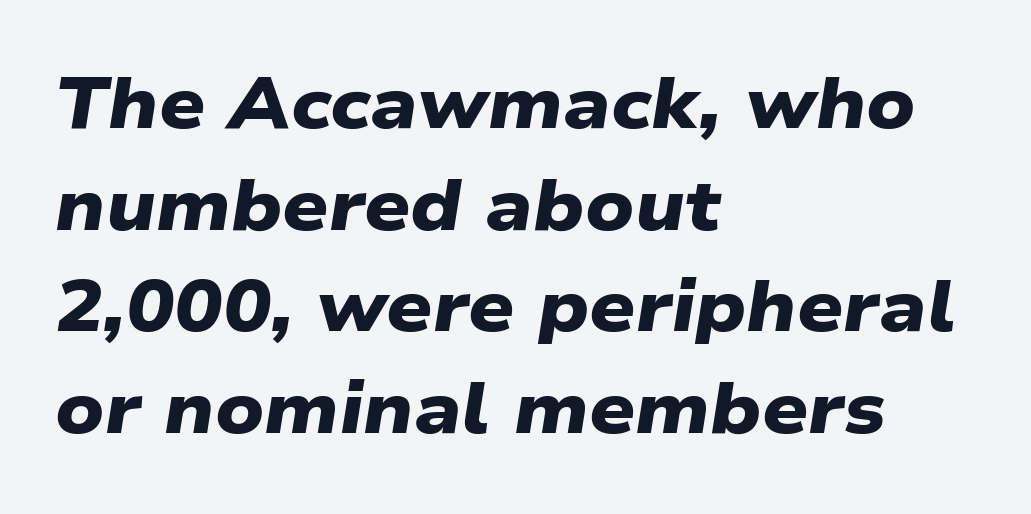
The image shows 72 px heavy, wide sans-serif type; set left-aligned, normal line spacing (1.41x), normal letter spacing, not underlined; low stroke contrast and a medium x-height.
